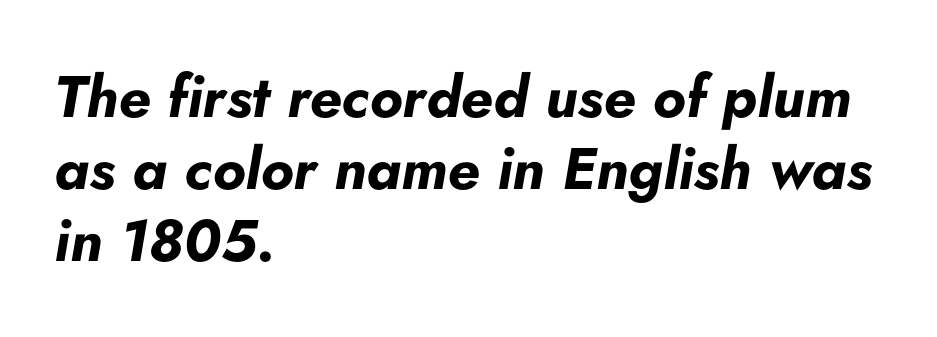
{"italic": "yes", "lean": "right", "slant_degrees": 5, "bold": "yes", "weight": "bold", "width": "normal", "stroke_contrast": "low", "x_height": "small", "monospaced": "no", "underline": "no", "align": "left", "line_spacing_ratio": 1.24, "letter_spacing": "normal", "letter_spacing_em": 0.0, "glyph_px": 58}
